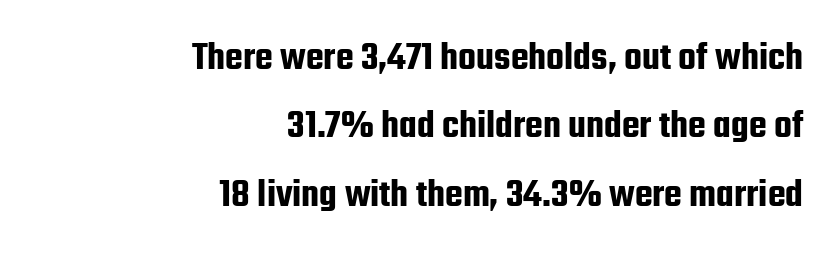
Q: Is the text italic (slanted)? A: No, it is upright.
Q: Is the typeface a serif or a sans-serif typeface? A: Sans-serif.
Q: Is the text underlined? A: No.
Q: How is the paragraph aligned? A: Right-aligned.
Q: Is the spacing between letters normal or unusually wide? A: Normal.
Q: Is the spacing between lines tight, normal or loose? A: Normal.
Q: Width (condensed, normal, or wide)? A: Condensed.
Q: Stroke contrast? A: Low.
Q: x-height? A: Medium.
Q: Monospaced? A: No.
